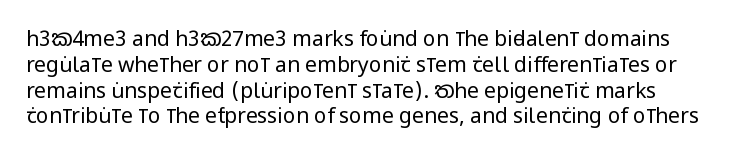
Q: Is the text bold? A: No.
Q: Is the text italic (slanted)? A: No, it is upright.
Q: Is the text underlined? A: No.
Q: Is the spacing between letters normal or unusually wide? A: Normal.
